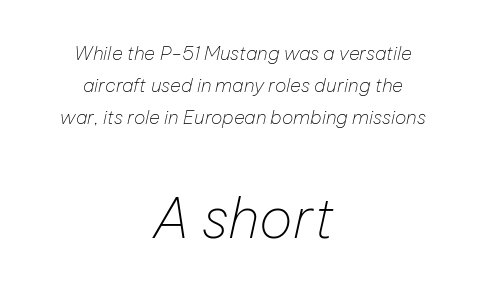
{"italic": "yes", "lean": "right", "slant_degrees": 12, "bold": "no", "weight": "thin", "width": "normal", "stroke_contrast": "low", "x_height": "medium", "monospaced": "no", "underline": "no", "align": "center", "line_spacing": "normal", "line_spacing_ratio": 1.69, "letter_spacing": "normal", "letter_spacing_em": 0.0, "larger_block": "second", "size_ratio": 2.95, "glyph_px": 56}
